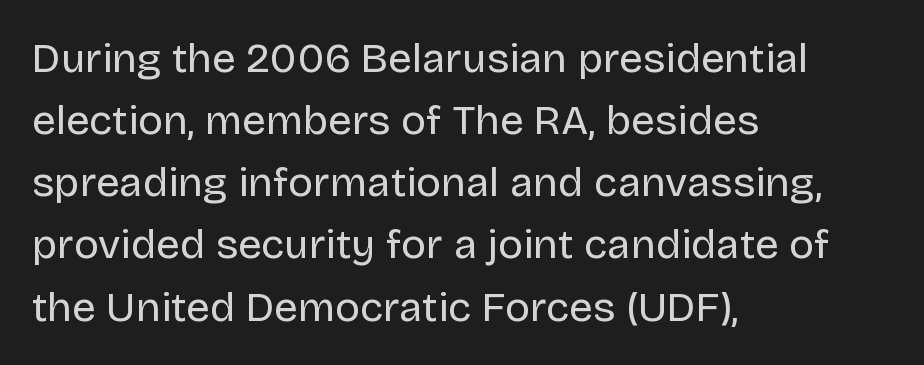
{"serif": "no", "italic": "no", "bold": "no", "weight": "regular", "width": "normal", "stroke_contrast": "low", "x_height": "large", "monospaced": "no", "underline": "no", "align": "left", "line_spacing": "normal", "line_spacing_ratio": 1.48, "letter_spacing": "normal", "letter_spacing_em": 0.0, "glyph_px": 42}
